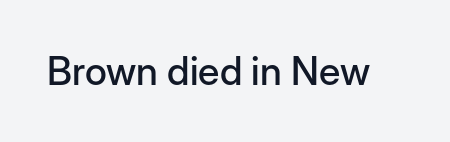
Vertical strokes here are truly vertical. Type without underlining. Here the designer chose a conventional face with non-uniform glyph widths. Font category for this specimen: sans-serif.
